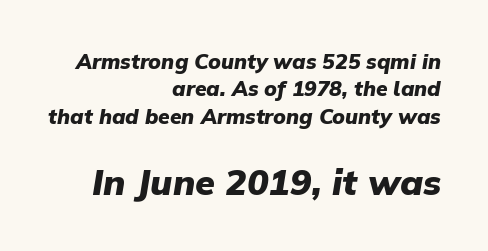
The image shows 36 px heavy type, italic (leaning right); set right-aligned, normal line spacing (1.3x), normal letter spacing, not underlined; the second (bottom) block is 1.71x larger; low stroke contrast and a medium x-height.
